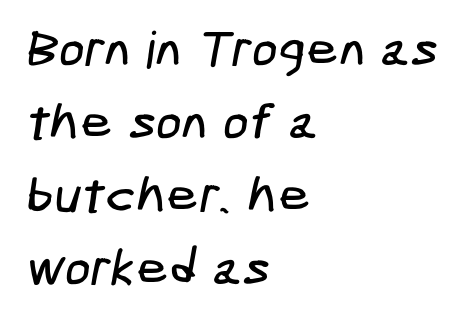
Q: Is the typeface a serif or a sans-serif typeface? A: Sans-serif.
Q: Is the text underlined? A: No.
Q: How is the paragraph aligned? A: Left-aligned.
Q: Is the spacing between letters normal or unusually wide? A: Normal.
Q: Is the spacing between lines tight, normal or loose? A: Normal.
Q: Width (condensed, normal, or wide)? A: Condensed.
Q: Stroke contrast? A: Low.
Q: x-height? A: Medium.
